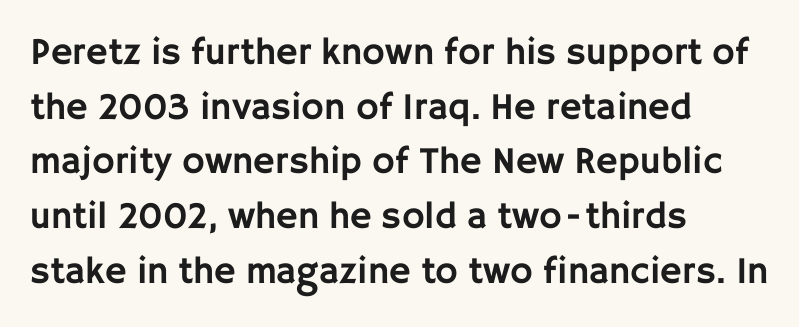
The image shows 38 px sans-serif type, upright; set left-aligned, normal line spacing (1.44x), normal letter spacing, not underlined; low stroke contrast and a large x-height.
